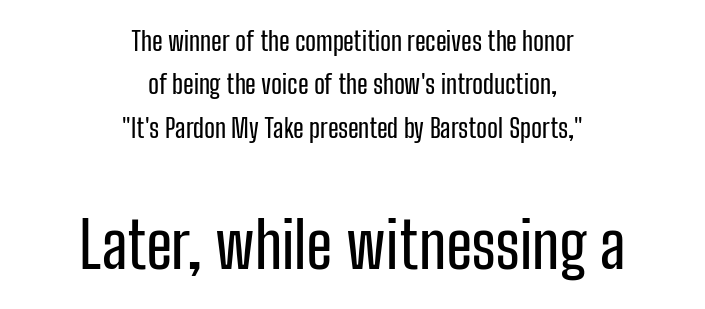
Q: Is the text italic (slanted)? A: No, it is upright.
Q: Is the typeface a serif or a sans-serif typeface? A: Sans-serif.
Q: Is the text underlined? A: No.
Q: How is the paragraph aligned? A: Centered.
Q: Is the spacing between letters normal or unusually wide? A: Normal.
Q: Is the spacing between lines tight, normal or loose? A: Normal.
Q: Which block of text is set in a larger size, the first (top) or the second (bottom)? A: The second (bottom) one.
Q: Width (condensed, normal, or wide)? A: Condensed.
Q: Stroke contrast? A: Low.
Q: x-height? A: Medium.
Q: Monospaced? A: No.
